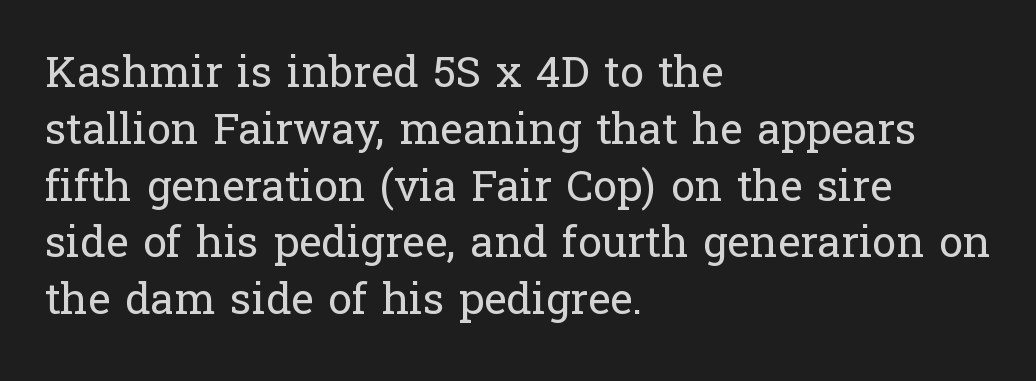
The line texture is even and compact thanks to regular tracking. This sample uses an upright cut, with every glyph sitting square on the baseline. Does the leading feel generous? No, just average. Horizontal alignment here is leftward, the default for most running prose. The letters advance in unequal steps, a hallmark of proportional type. The zone under the glyphs is completely vacant.
